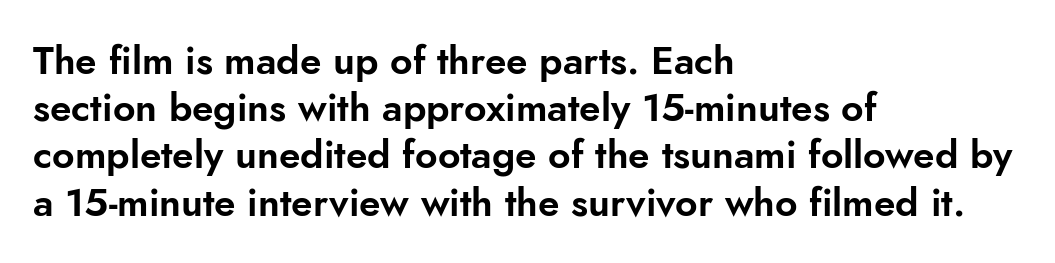
Q: Is the text italic (slanted)? A: No, it is upright.
Q: Is the typeface a serif or a sans-serif typeface? A: Sans-serif.
Q: Is the text underlined? A: No.
Q: How is the paragraph aligned? A: Left-aligned.
Q: Is the spacing between letters normal or unusually wide? A: Normal.
Q: Width (condensed, normal, or wide)? A: Normal.
Q: Stroke contrast? A: Low.
Q: x-height? A: Small.
Q: Monospaced? A: No.
